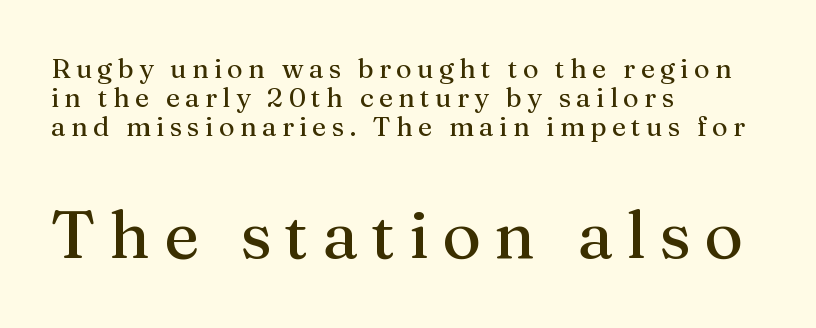
{"serif": "yes", "italic": "no", "bold": "no", "weight": "regular", "width": "normal", "stroke_contrast": "medium", "x_height": "medium", "monospaced": "no", "underline": "no", "align": "left", "line_spacing": "tight", "line_spacing_ratio": 1.08, "letter_spacing": "wide", "letter_spacing_em": 0.2, "larger_block": "second", "size_ratio": 2.48, "glyph_px": 67}
